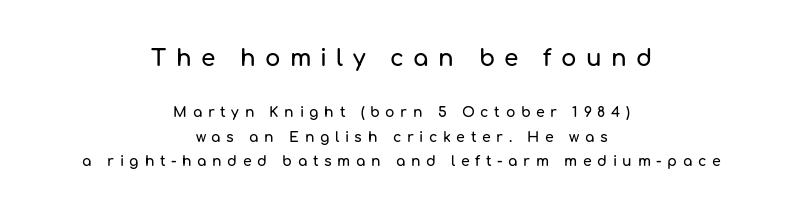
Q: Is the text italic (slanted)? A: No, it is upright.
Q: Is the text underlined? A: No.
Q: How is the paragraph aligned? A: Centered.
Q: Is the spacing between letters normal or unusually wide? A: Unusually wide.
Q: Which block of text is set in a larger size, the first (top) or the second (bottom)? A: The first (top) one.
